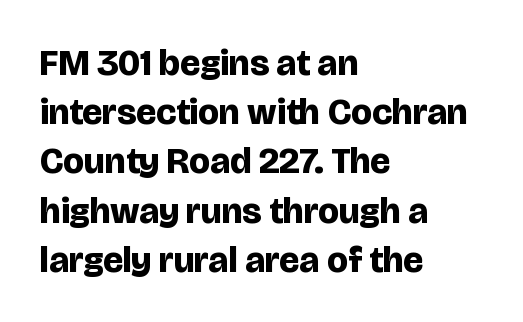
{"serif": "no", "italic": "no", "bold": "yes", "weight": "bold", "width": "normal", "stroke_contrast": "low", "x_height": "large", "monospaced": "no", "underline": "no", "align": "left", "line_spacing": "normal", "line_spacing_ratio": 1.33, "letter_spacing": "normal", "letter_spacing_em": 0.0, "glyph_px": 37}
